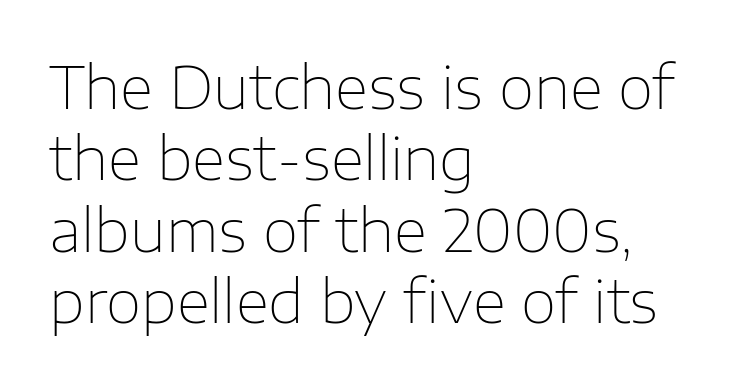
Q: Is the text bold? A: No.
Q: Is the text italic (slanted)? A: No, it is upright.
Q: Is the typeface a serif or a sans-serif typeface? A: Sans-serif.
Q: Is the text underlined? A: No.
Q: How is the paragraph aligned? A: Left-aligned.
Q: Is the spacing between letters normal or unusually wide? A: Normal.
Q: Width (condensed, normal, or wide)? A: Normal.
Q: Stroke contrast? A: Low.
Q: x-height? A: Medium.
Q: Monospaced? A: No.
